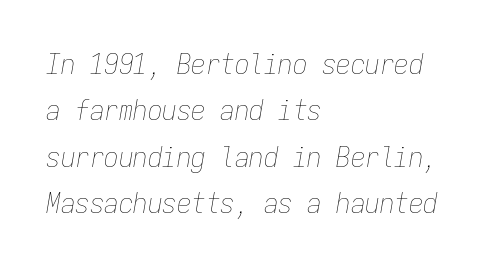
The face used here is monospaced, like something from a code editor. It's the slanting kind of type. Check under the words: just untouched page. The typesetting does not lean heavy: it is not bold. The type is set solid horizontally, with unmodified tracking. Leading matches the norm, producing a regular column.
